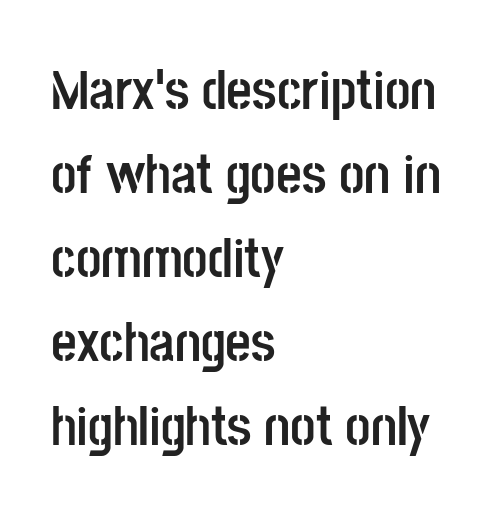
{"serif": "no", "italic": "no", "bold": "yes", "weight": "semibold", "width": "condensed", "stroke_contrast": "low", "x_height": "large", "monospaced": "no", "underline": "no", "align": "left", "line_spacing": "normal", "line_spacing_ratio": 1.5, "letter_spacing": "normal", "letter_spacing_em": 0.0, "glyph_px": 56}
